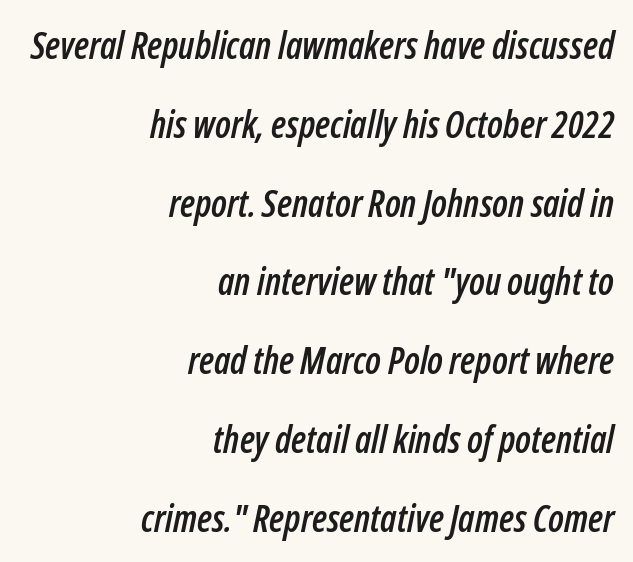
Q: Is the text italic (slanted)? A: Yes, it leans right by about 12 degrees.
Q: Is the text underlined? A: No.
Q: How is the paragraph aligned? A: Right-aligned.
Q: Is the spacing between letters normal or unusually wide? A: Normal.
Q: Is the spacing between lines tight, normal or loose? A: Loose.
Q: Width (condensed, normal, or wide)? A: Condensed.
Q: Stroke contrast? A: Low.
Q: x-height? A: Medium.
Q: Monospaced? A: No.
